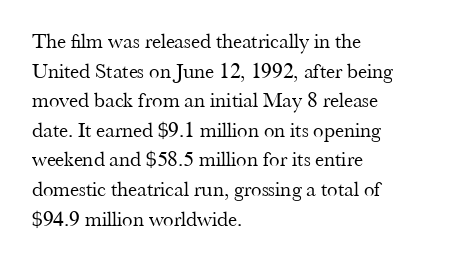
The image shows 21 px text type, upright; set left-aligned, normal line spacing (1.41x), normal letter spacing, not underlined.
